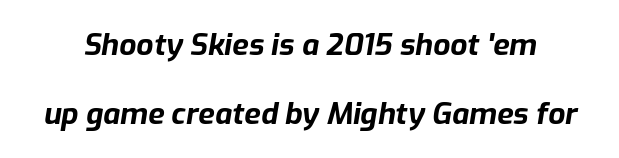
{"italic": "yes", "lean": "right", "slant_degrees": 9, "bold": "yes", "weight": "bold", "width": "normal", "stroke_contrast": "low", "x_height": "medium", "monospaced": "no", "underline": "no", "line_spacing": "loose", "line_spacing_ratio": 2.29, "letter_spacing": "normal", "letter_spacing_em": 0.0, "glyph_px": 30}
